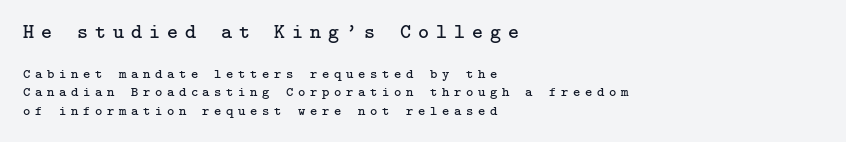
Q: Is the text bold? A: No.
Q: Is the text italic (slanted)? A: No, it is upright.
Q: Is the text underlined? A: No.
Q: How is the paragraph aligned? A: Left-aligned.
Q: Is the spacing between letters normal or unusually wide? A: Unusually wide.
Q: Is the spacing between lines tight, normal or loose? A: Normal.
Q: Which block of text is set in a larger size, the first (top) or the second (bottom)? A: The first (top) one.
